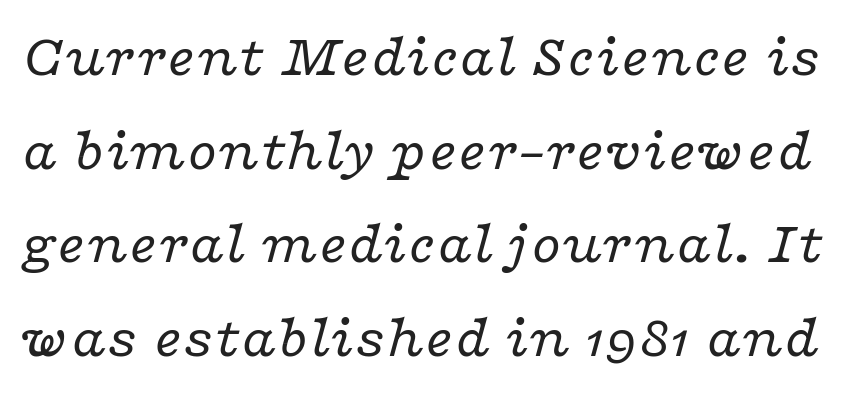
Think of a printed novel: that variable character pitch is what you see here. Style check: oblique. Reading down the column, the eye jumps a familiar distance to each next line. Students, note that the glyphs here touch the page at normal intervals. A clean baseline with only descenders dipping below it.
